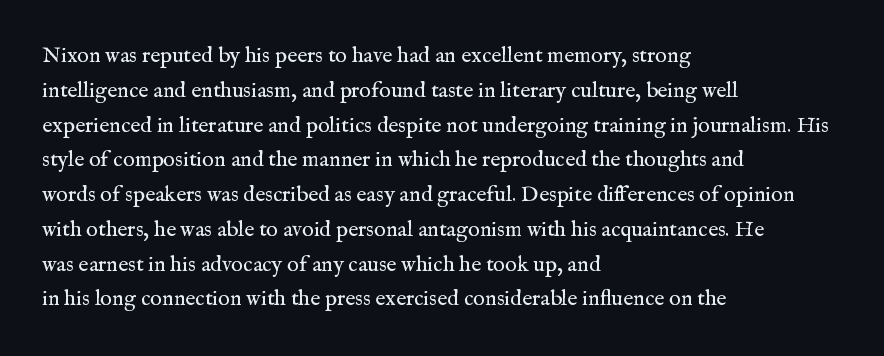
Q: Is the text bold? A: No.
Q: Is the text italic (slanted)? A: No, it is upright.
Q: Is the text underlined? A: No.
Q: How is the paragraph aligned? A: Left-aligned.
Q: Is the spacing between letters normal or unusually wide? A: Normal.
Q: Is the spacing between lines tight, normal or loose? A: Normal.
